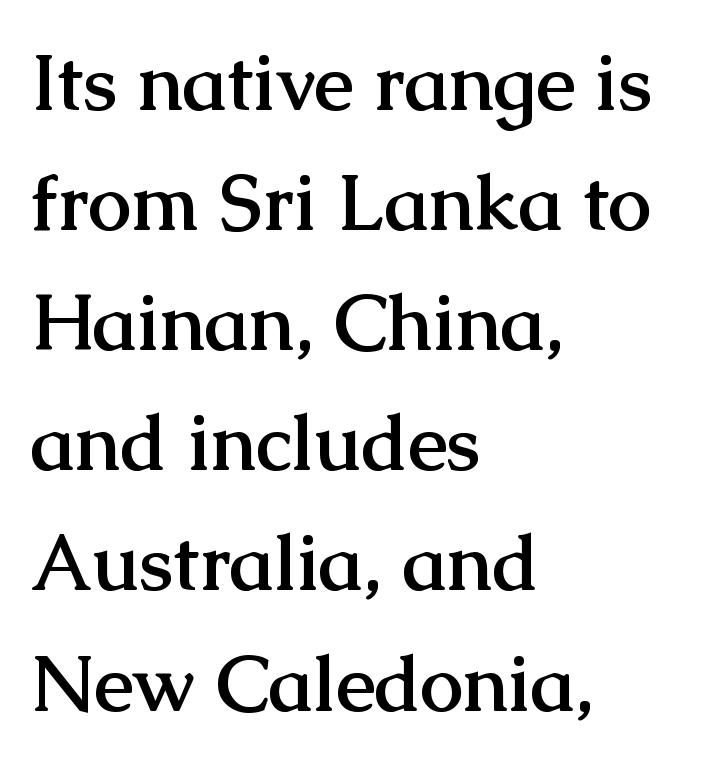
Q: Is the text bold? A: Yes.
Q: Is the text italic (slanted)? A: No, it is upright.
Q: Is the typeface a serif or a sans-serif typeface? A: Serif.
Q: Is the text underlined? A: No.
Q: How is the paragraph aligned? A: Left-aligned.
Q: Is the spacing between letters normal or unusually wide? A: Normal.
Q: Is the spacing between lines tight, normal or loose? A: Normal.
Q: Width (condensed, normal, or wide)? A: Normal.
Q: Stroke contrast? A: Medium.
Q: x-height? A: Medium.
Q: Monospaced? A: No.
